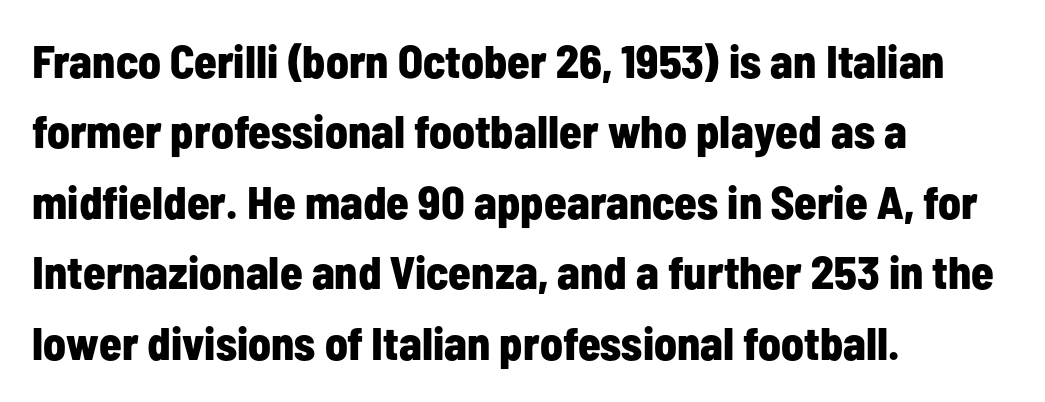
Every letter is thick-stroked: bold, no question. Type style note: lacks serifs. Varying glyph widths throughout — classic text-font behaviour. Ascenders rise straight up at ninety degrees. Reading down the block, your eye returns to a fixed left position each line. The tracking reads as untouched default to a designer's eye.
